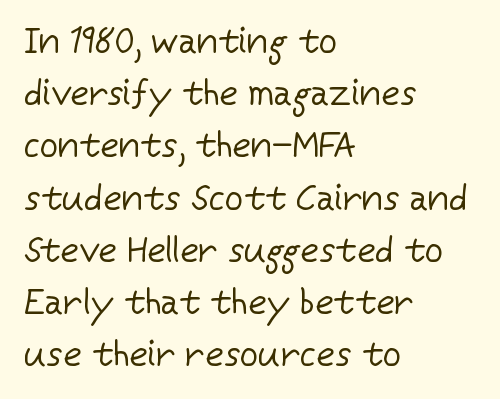
The image shows 36 px regular-weight sans-serif type, upright; set left-aligned, normal line spacing (1.45x), normal letter spacing, not underlined; low stroke contrast and a medium x-height.
